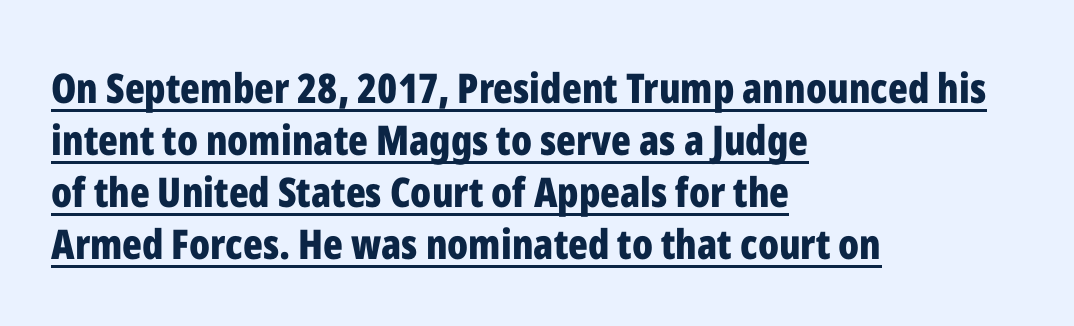
{"serif": "no", "italic": "no", "bold": "yes", "weight": "bold", "width": "condensed", "stroke_contrast": "low", "x_height": "medium", "monospaced": "no", "underline": "yes", "align": "left", "line_spacing": "normal", "line_spacing_ratio": 1.27, "letter_spacing": "normal", "letter_spacing_em": 0.0, "glyph_px": 41}
